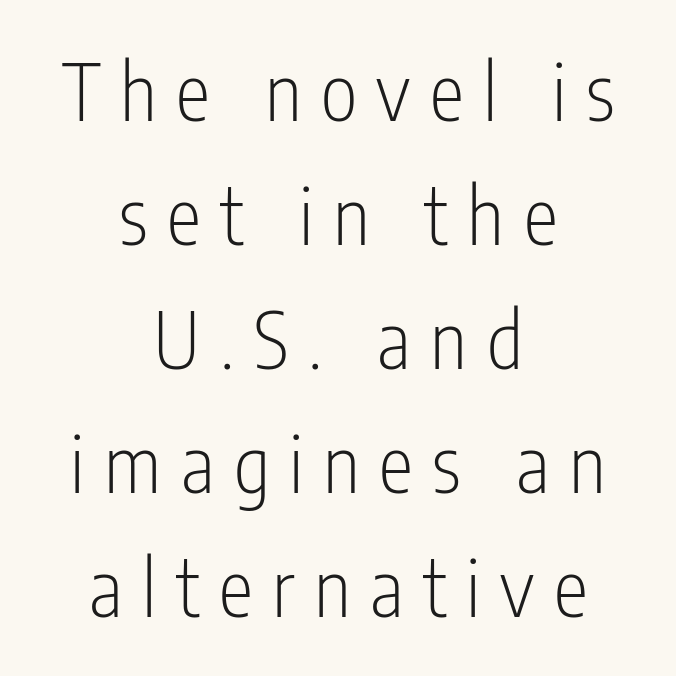
Weight class: somewhere from thin through regular. Letterform terminals end flat and unadorned throughout the passage. A typesetter would call this proportional, since set widths differ per character. Both edges are ragged and mirror each other, which tells us the setting is centered.
